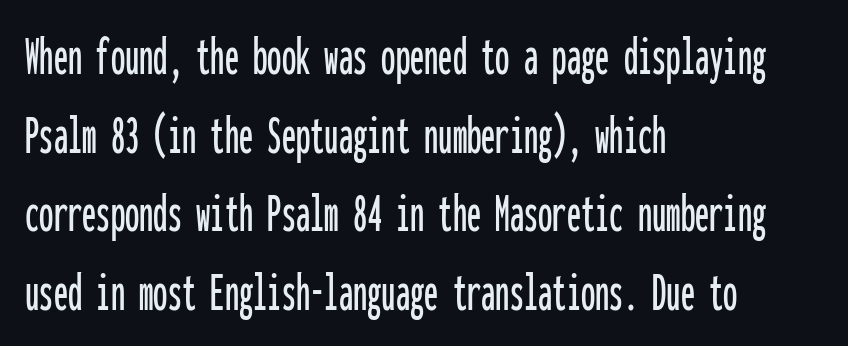
Bare-footed words on every line. You could count columns in this text — the font is strictly monospaced. Leading matches the norm, producing a regular column. Tracking value appears to be zero — textbook default spacing.
